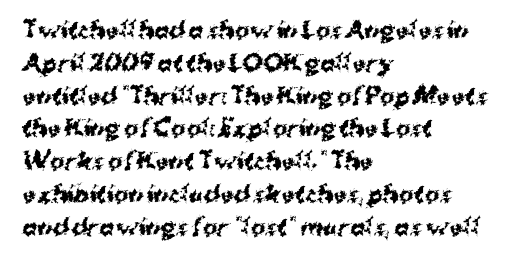
Nobody touched the tracking dial on this one. Alignment: flush left. Weight: bold.
